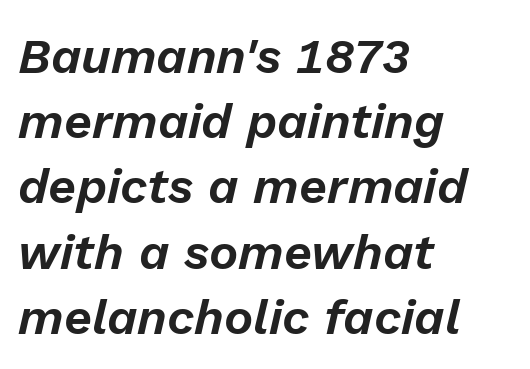
The image shows 49 px text type, italic (leaning right); set left-aligned, normal line spacing (1.33x), normal letter spacing, not underlined; low stroke contrast and a medium x-height.
